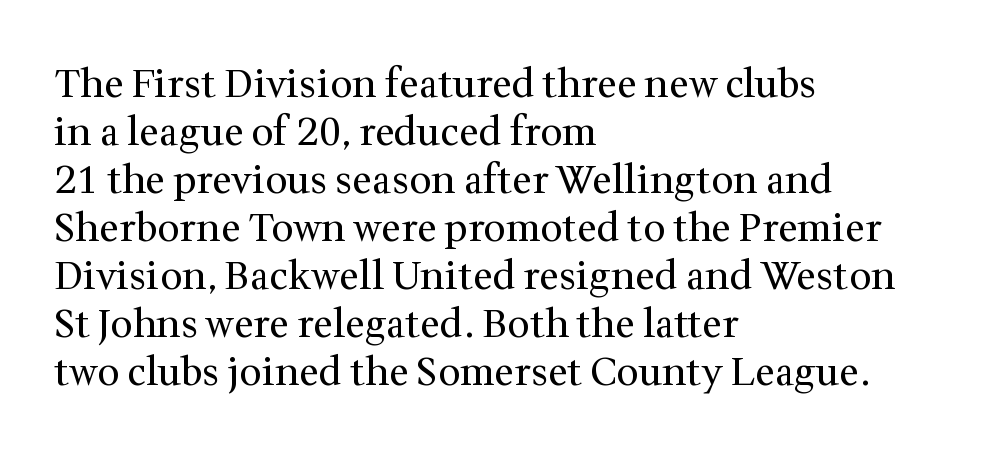
The image shows 39 px regular-weight serif type, upright; set left-aligned, line spacing 1.23x, normal letter spacing, not underlined; medium stroke contrast and a medium x-height.
